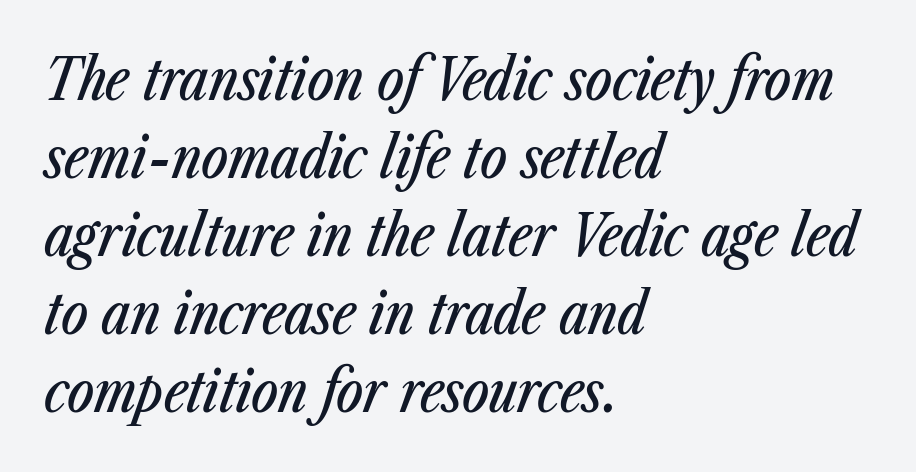
Q: Is the text italic (slanted)? A: Yes, it leans right by about 23 degrees.
Q: Is the text underlined? A: No.
Q: How is the paragraph aligned? A: Left-aligned.
Q: Is the spacing between letters normal or unusually wide? A: Normal.
Q: Is the spacing between lines tight, normal or loose? A: Normal.
Q: Width (condensed, normal, or wide)? A: Condensed.
Q: Stroke contrast? A: Low.
Q: x-height? A: Medium.
Q: Monospaced? A: No.
